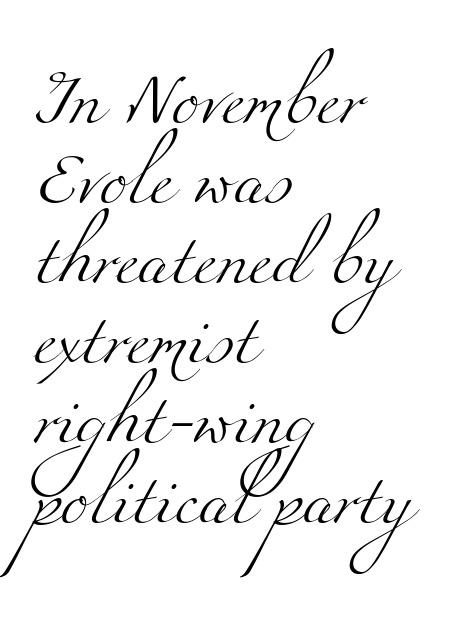
Stroke thickness stays within the range of a standard reading face or lighter. The tracking reads as untouched default to a designer's eye. Is this a fixed-width face? No — the glyphs have proportional, varying widths. The area under the type is left untouched.
